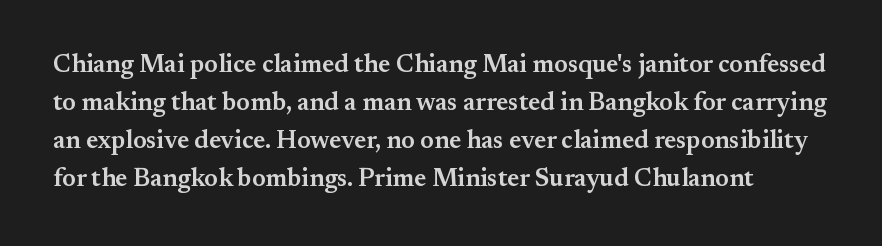
Q: Is the text bold? A: Semi-bold.
Q: Is the text italic (slanted)? A: No, it is upright.
Q: Is the text underlined? A: No.
Q: Is the spacing between letters normal or unusually wide? A: Normal.
Q: Is the spacing between lines tight, normal or loose? A: Normal.
